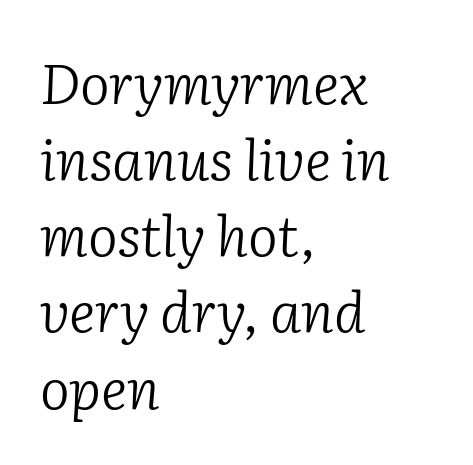
Q: Is the text bold? A: No.
Q: Is the text italic (slanted)? A: Yes, it leans right by about 2 degrees.
Q: Is the typeface a serif or a sans-serif typeface? A: Serif.
Q: Is the text underlined? A: No.
Q: How is the paragraph aligned? A: Left-aligned.
Q: Is the spacing between letters normal or unusually wide? A: Normal.
Q: Is the spacing between lines tight, normal or loose? A: Normal.
Q: Width (condensed, normal, or wide)? A: Normal.
Q: Stroke contrast? A: Low.
Q: x-height? A: Medium.
Q: Monospaced? A: No.
